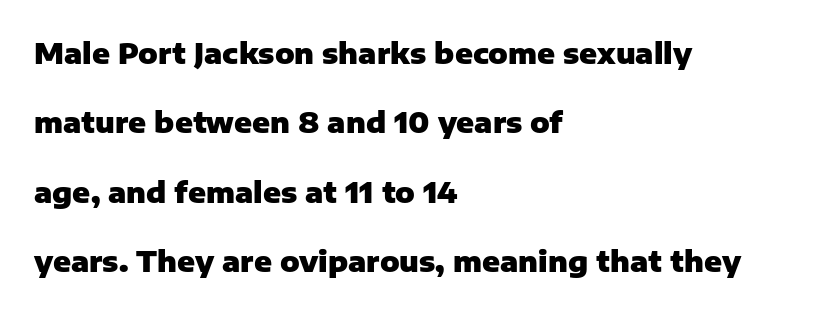
The image shows 29 px heavy sans-serif type, upright; set left-aligned, loose line spacing (2.39x), normal letter spacing, not underlined; low stroke contrast and a medium x-height.
